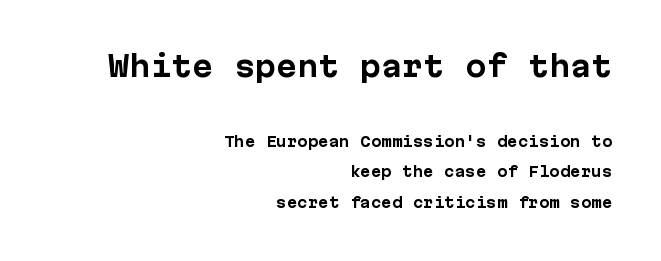
The image shows 28 px bold sans-serif type, upright; set right-aligned, loose line spacing (2.19x), normal letter spacing, not underlined; the first (top) block is 2.0x larger; low stroke contrast and a medium x-height.
